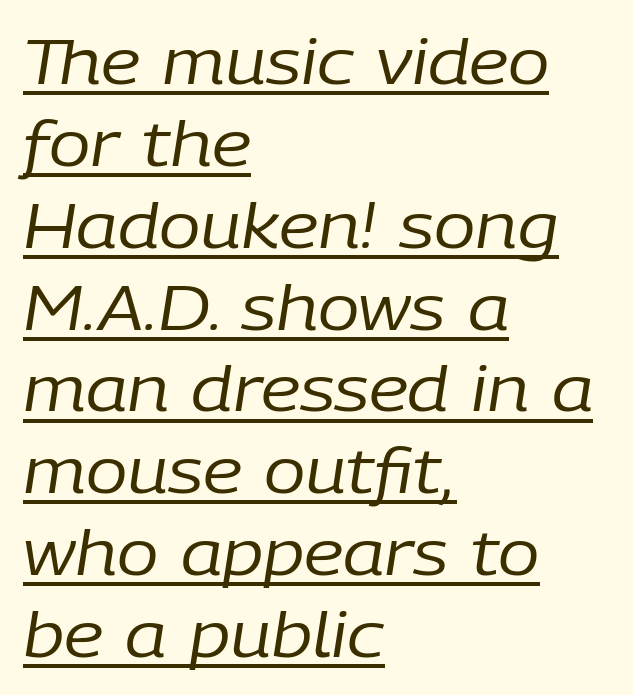
Observe the ordinary spacing: letters are neighbours, not strangers. Characters are canted at an angle relative to the baseline's perpendicular. Successive baselines arrive at the customary interval. Each letter keeps its own natural width here, so spacing adapts to shape. The strokes are not fattened; the text isn't bold. All the whitespace from short lines collects on the right.
